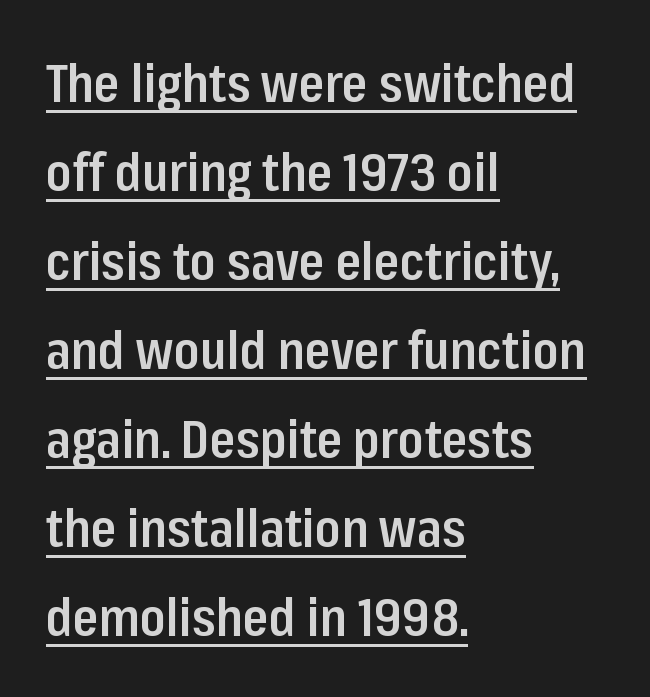
Q: Is the text bold? A: Semi-bold.
Q: Is the text italic (slanted)? A: No, it is upright.
Q: Is the typeface a serif or a sans-serif typeface? A: Sans-serif.
Q: Is the text underlined? A: Yes.
Q: How is the paragraph aligned? A: Left-aligned.
Q: Is the spacing between letters normal or unusually wide? A: Normal.
Q: Width (condensed, normal, or wide)? A: Condensed.
Q: Stroke contrast? A: Low.
Q: x-height? A: Medium.
Q: Monospaced? A: No.
